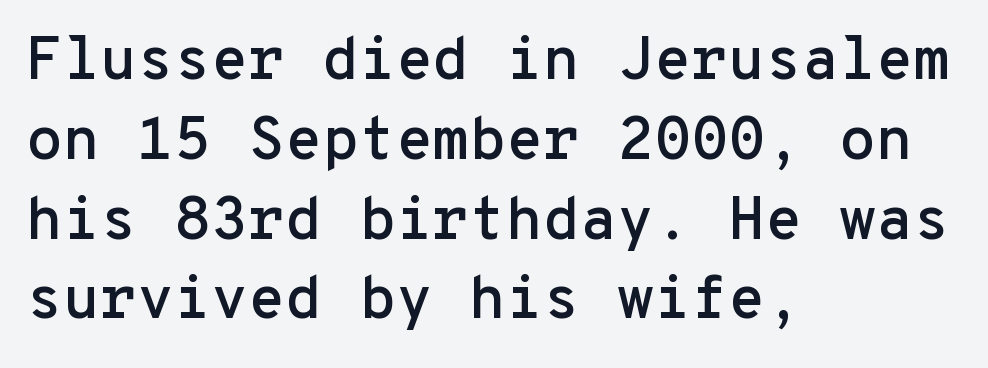
The ragged edge is on the right, which tells us the setting is flush left. Vertical spacing — default. The type sits square on the baseline with zero lean. This rendering leaves character spacing at its baseline value. Check the space under the baseline: it is left empty. Note the uniform advance width — an 'i' takes as much space as an 'm'.
